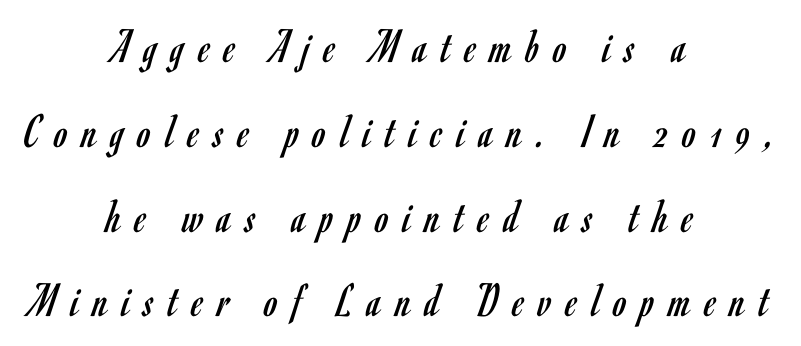
The horizontal fit of the characters is loose and conspicuously gappy. Weight class: somewhere from thin through regular. Leftover space on each line is divided equally before and after the words. The letters carry no serifs — their stems end cleanly without finishing strokes. A bare baseline throughout the passage.
